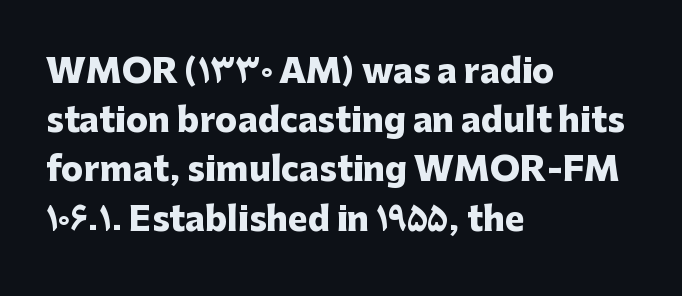
{"serif": "no", "italic": "no", "bold": "yes", "weight": "heavy", "width": "normal", "stroke_contrast": "low", "x_height": "medium", "monospaced": "no", "underline": "no", "align": "left", "line_spacing": "normal", "line_spacing_ratio": 1.49, "letter_spacing": "normal", "letter_spacing_em": 0.0, "glyph_px": 33}
